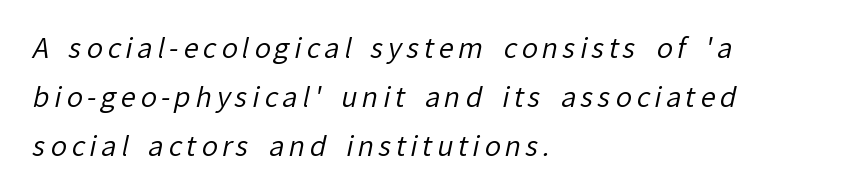
Has an underline been added? It has not. Each stroke keeps to a modest, everyday thickness or less. Alignment: flush left.
